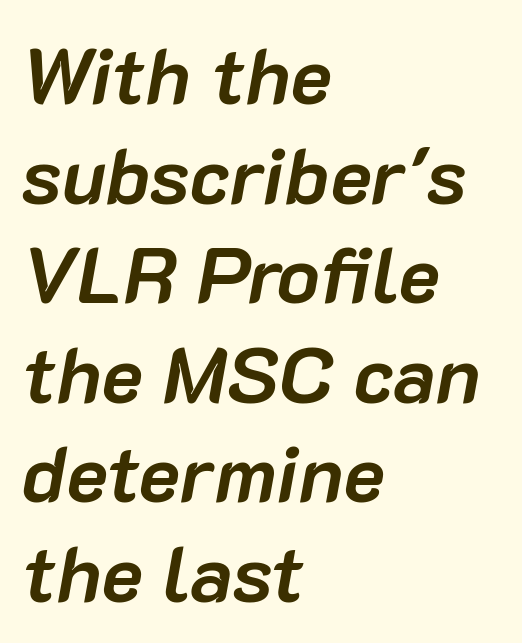
The image shows 79 px semibold type, italic (leaning right); set left-aligned, normal line spacing (1.26x), normal letter spacing, not underlined; low stroke contrast and a medium x-height.
